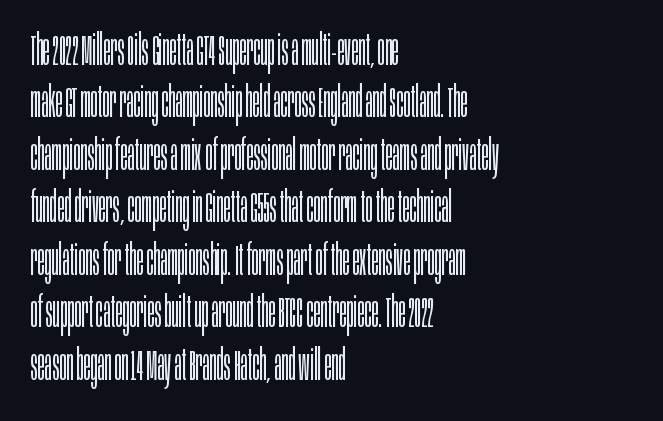
The image shows 43 px light, condensed sans-serif type, upright; set left-aligned, line spacing 1.22x, normal letter spacing, not underlined; low stroke contrast and a large x-height.
